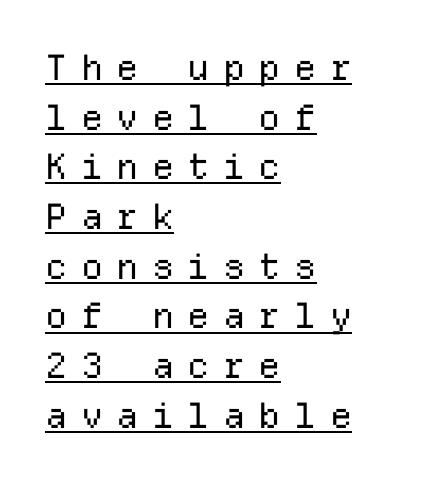
{"serif": "no", "italic": "no", "bold": "no", "weight": "regular", "width": "normal", "stroke_contrast": "low", "x_height": "medium", "monospaced": "yes", "underline": "yes", "align": "left", "line_spacing": "normal", "line_spacing_ratio": 1.42, "letter_spacing": "wide", "letter_spacing_em": 0.38, "glyph_px": 35}
